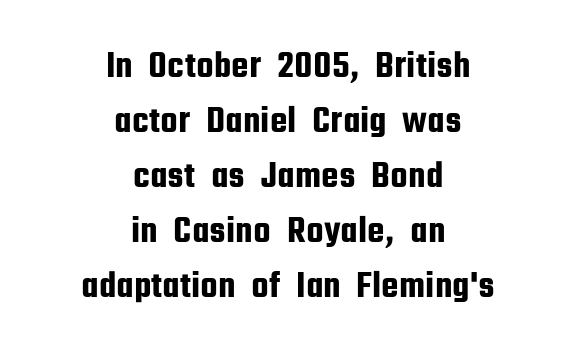
The image shows 39 px condensed sans-serif type, upright; set centered, normal line spacing (1.41x), normal letter spacing, not underlined; low stroke contrast and a medium x-height.
